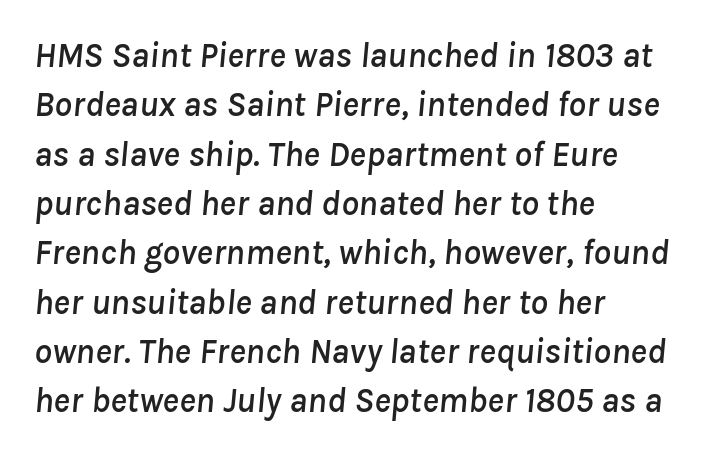
{"italic": "yes", "lean": "right", "slant_degrees": 8, "width": "normal", "stroke_contrast": "low", "x_height": "medium", "monospaced": "no", "underline": "no", "align": "left", "line_spacing": "normal", "line_spacing_ratio": 1.41, "letter_spacing": "normal", "letter_spacing_em": 0.0, "glyph_px": 35}
